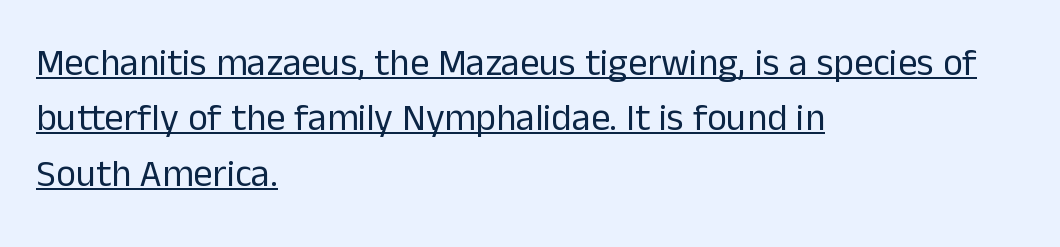
Q: Is the text bold? A: No.
Q: Is the text italic (slanted)? A: No, it is upright.
Q: Is the typeface a serif or a sans-serif typeface? A: Sans-serif.
Q: Is the text underlined? A: Yes.
Q: How is the paragraph aligned? A: Left-aligned.
Q: Is the spacing between letters normal or unusually wide? A: Normal.
Q: Is the spacing between lines tight, normal or loose? A: Normal.
Q: Width (condensed, normal, or wide)? A: Normal.
Q: Stroke contrast? A: Low.
Q: x-height? A: Medium.
Q: Monospaced? A: No.
